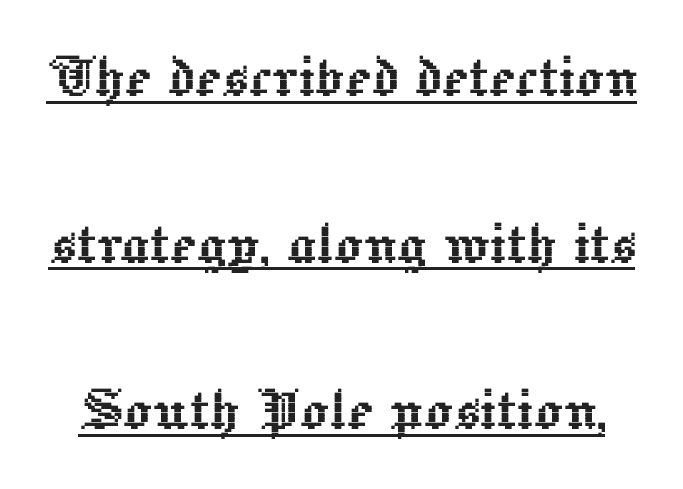
The image shows 70 px text type, upright; set loose line spacing (2.38x), normal letter spacing, underlined; a medium x-height.
